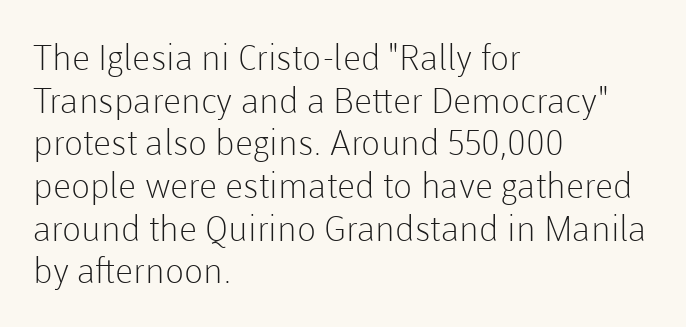
Q: Is the text bold? A: No.
Q: Is the text italic (slanted)? A: No, it is upright.
Q: Is the typeface a serif or a sans-serif typeface? A: Sans-serif.
Q: Is the text underlined? A: No.
Q: How is the paragraph aligned? A: Left-aligned.
Q: Is the spacing between letters normal or unusually wide? A: Normal.
Q: Width (condensed, normal, or wide)? A: Normal.
Q: Stroke contrast? A: Low.
Q: x-height? A: Medium.
Q: Monospaced? A: No.
